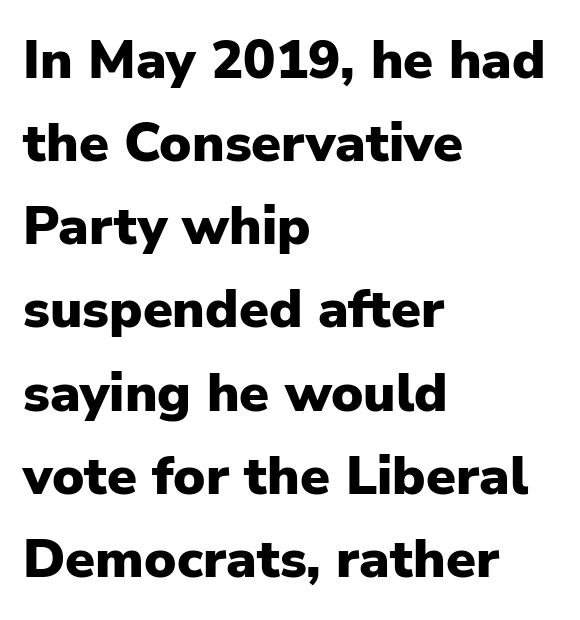
{"serif": "no", "italic": "no", "bold": "yes", "weight": "heavy", "width": "normal", "stroke_contrast": "low", "x_height": "medium", "monospaced": "no", "underline": "no", "align": "left", "line_spacing": "normal", "line_spacing_ratio": 1.54, "letter_spacing": "normal", "letter_spacing_em": 0.0, "glyph_px": 54}
